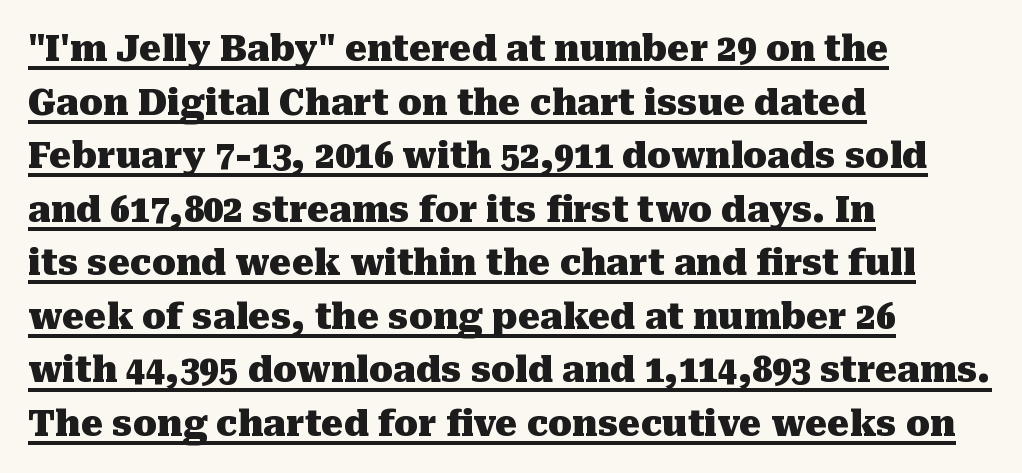
Q: Is the text bold? A: Yes.
Q: Is the text italic (slanted)? A: No, it is upright.
Q: Is the typeface a serif or a sans-serif typeface? A: Serif.
Q: Is the text underlined? A: Yes.
Q: How is the paragraph aligned? A: Left-aligned.
Q: Is the spacing between letters normal or unusually wide? A: Normal.
Q: Is the spacing between lines tight, normal or loose? A: Normal.
Q: Width (condensed, normal, or wide)? A: Normal.
Q: Stroke contrast? A: Medium.
Q: x-height? A: Medium.
Q: Monospaced? A: No.
